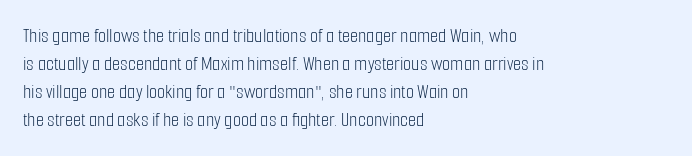
{"italic": "no", "bold": "no", "underline": "no", "align": "left", "line_spacing": "normal", "line_spacing_ratio": 1.33, "letter_spacing": "normal", "letter_spacing_em": 0.0, "glyph_px": 21}
